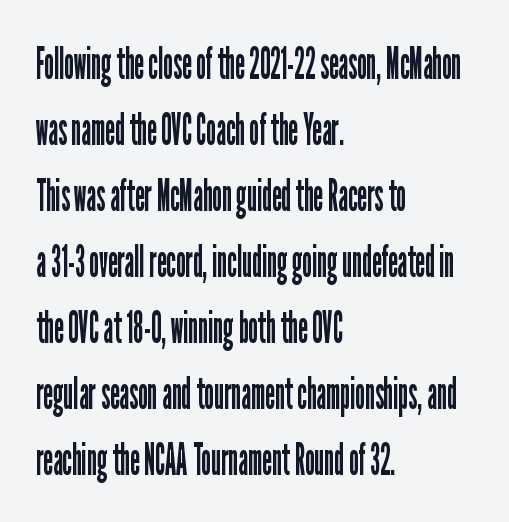
{"serif": "no", "italic": "no", "bold": "no", "weight": "regular", "width": "condensed", "stroke_contrast": "low", "x_height": "medium", "monospaced": "no", "underline": "no", "align": "left", "line_spacing": "normal", "line_spacing_ratio": 1.5, "letter_spacing": "normal", "letter_spacing_em": 0.0, "glyph_px": 44}
